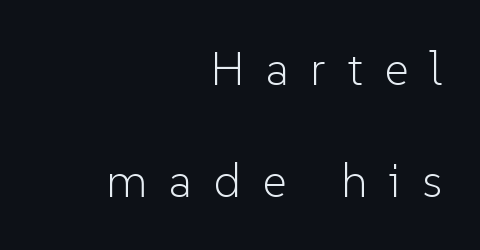
Q: Is the text bold? A: No.
Q: Is the text italic (slanted)? A: No, it is upright.
Q: Is the typeface a serif or a sans-serif typeface? A: Sans-serif.
Q: Is the text underlined? A: No.
Q: How is the paragraph aligned? A: Right-aligned.
Q: Is the spacing between letters normal or unusually wide? A: Unusually wide.
Q: Is the spacing between lines tight, normal or loose? A: Loose.
Q: Width (condensed, normal, or wide)? A: Normal.
Q: Stroke contrast? A: Low.
Q: x-height? A: Medium.
Q: Monospaced? A: No.
